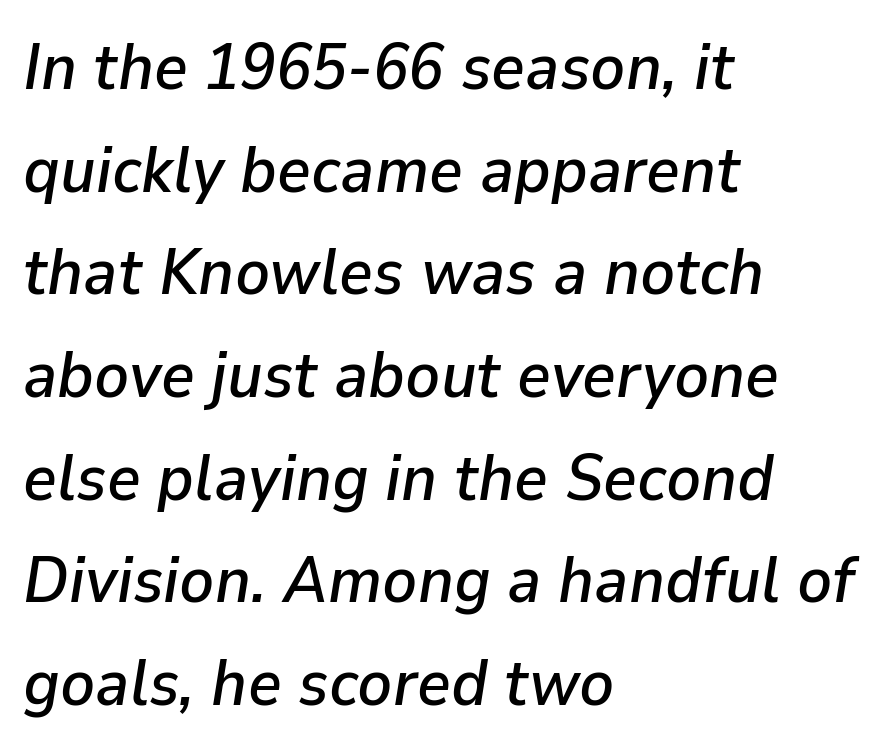
The letters advance in unequal steps, a hallmark of proportional type. Between one letter and the next there's only the usual sliver of space. The passage shown leans; its letterforms are oblique. Each new line begins a customary step beneath the previous one.
